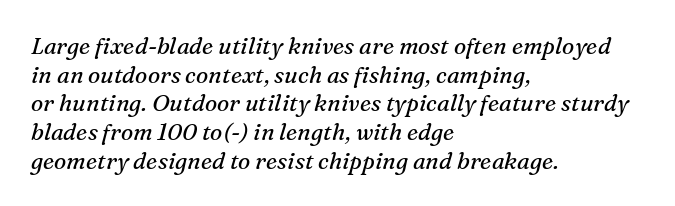
The image shows 23 px text type, italic (leaning right); set left-aligned, normal line spacing (1.25x), normal letter spacing, not underlined.
